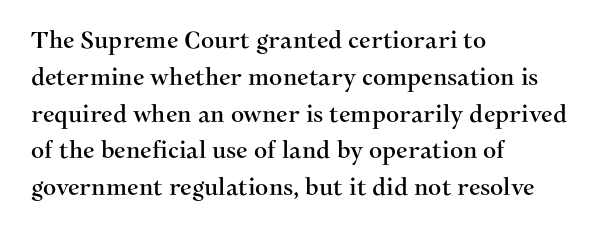
Q: Is the text italic (slanted)? A: No, it is upright.
Q: Is the text underlined? A: No.
Q: How is the paragraph aligned? A: Left-aligned.
Q: Is the spacing between letters normal or unusually wide? A: Normal.
Q: Is the spacing between lines tight, normal or loose? A: Normal.
